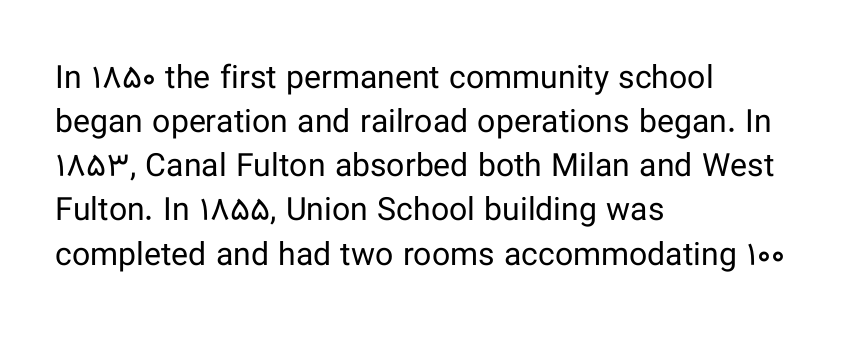
The image shows 32 px regular-weight sans-serif type, upright; set left-aligned, normal line spacing (1.38x), normal letter spacing, not underlined; low stroke contrast and a medium x-height.
